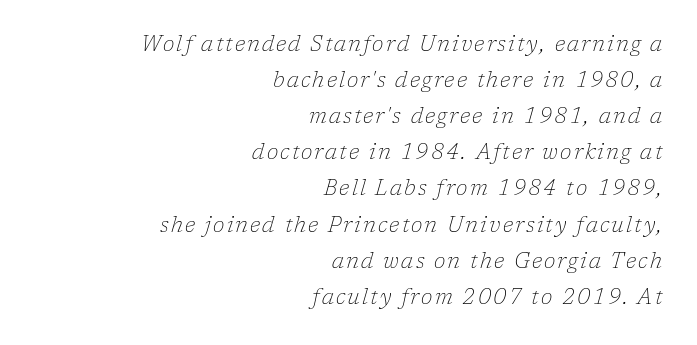
The image shows 21 px text type, italic (leaning right); set right-aligned, line spacing 1.72x, not underlined.
